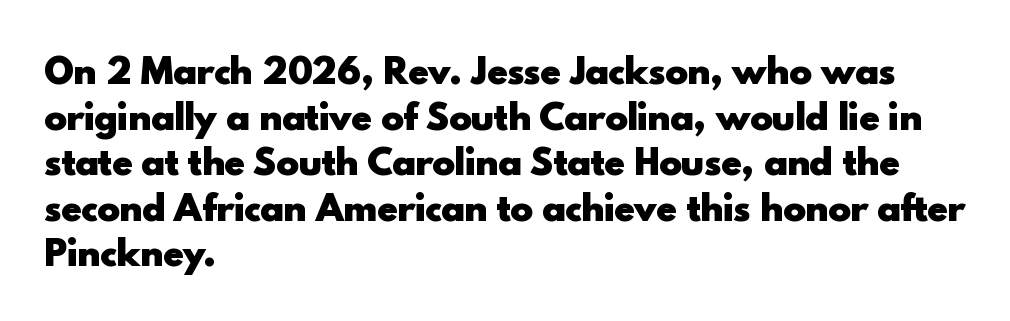
The image shows 34 px heavy sans-serif type, upright; set left-aligned, normal line spacing (1.34x), normal letter spacing, not underlined; a small x-height.
